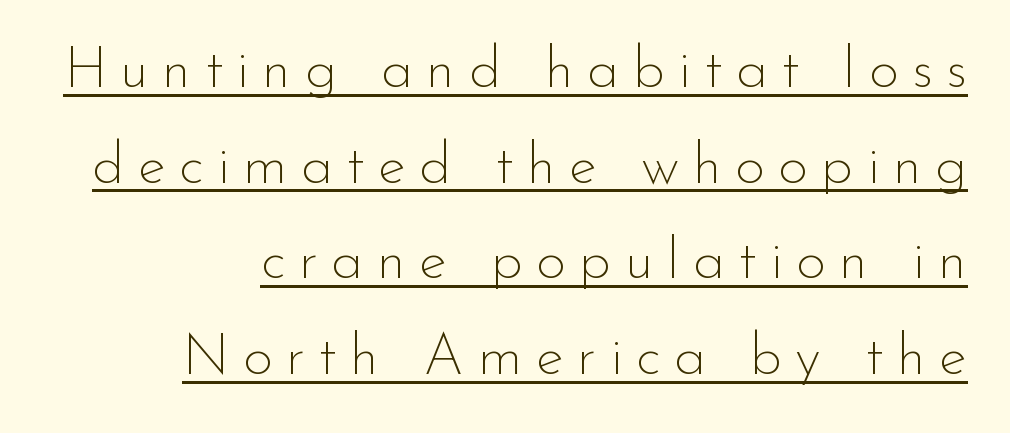
Tracking value appears strongly positive — letters spread wide. Does the leading feel generous? No, just average. Line endings align vertically; line beginnings do not. Weight: in the light-to-regular range. Glance below the letters and you will spot a drawn line.
